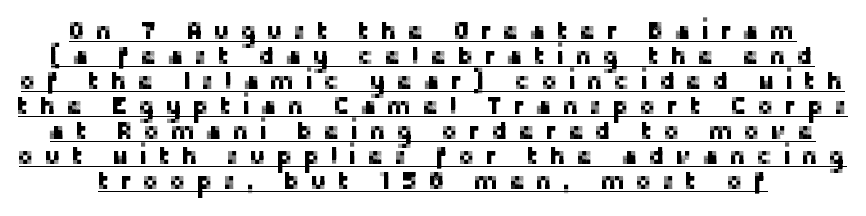
Summary of vertical rhythm: compact, with narrow interline spacing. A typographer would call this underscored text. Loose tracking; the words dissolve into strings of separated letters. The font's upright variant was chosen for this text.
